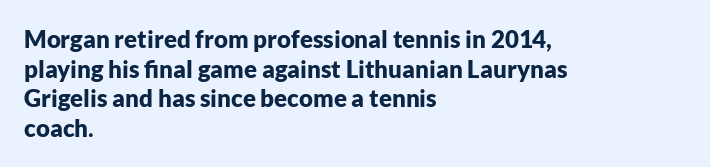
Nobody drew a line under any word here. The lettering stays uniformly vertical, giving the passage a roman look. Each word holds together tightly as a unit, with standard inter-letter gaps. A student would call this left alignment; a typographer would say flush left, rag right. Typographic density is high because the face is bold.
